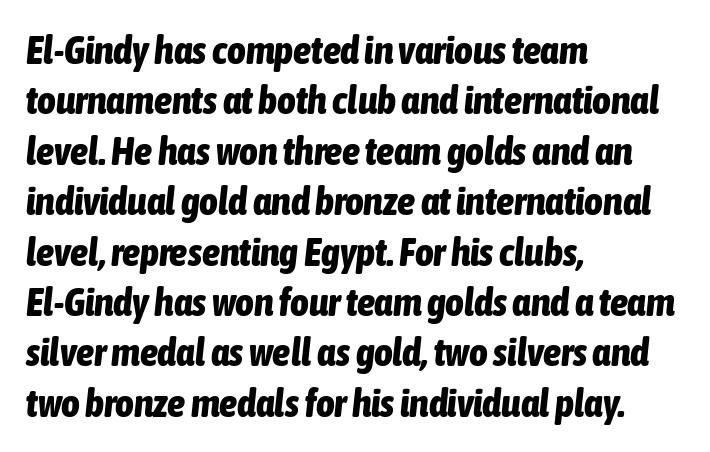
Q: Is the text bold? A: Yes.
Q: Is the text italic (slanted)? A: Yes, it leans right by about 6 degrees.
Q: Is the text underlined? A: No.
Q: How is the paragraph aligned? A: Left-aligned.
Q: Is the spacing between letters normal or unusually wide? A: Normal.
Q: Is the spacing between lines tight, normal or loose? A: Normal.
Q: Width (condensed, normal, or wide)? A: Condensed.
Q: Stroke contrast? A: Low.
Q: x-height? A: Medium.
Q: Monospaced? A: No.
